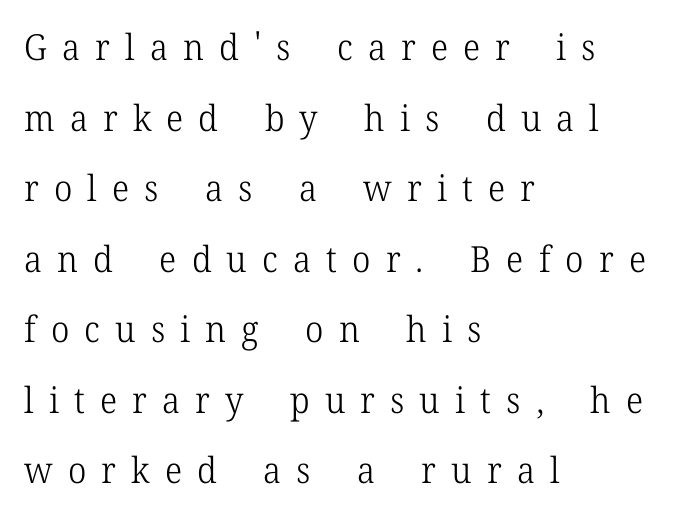
The image shows 36 px light serif type, upright; set left-aligned, loose line spacing (1.96x), unusually wide letter spacing (+0.42 em), not underlined; low stroke contrast and a medium x-height.
